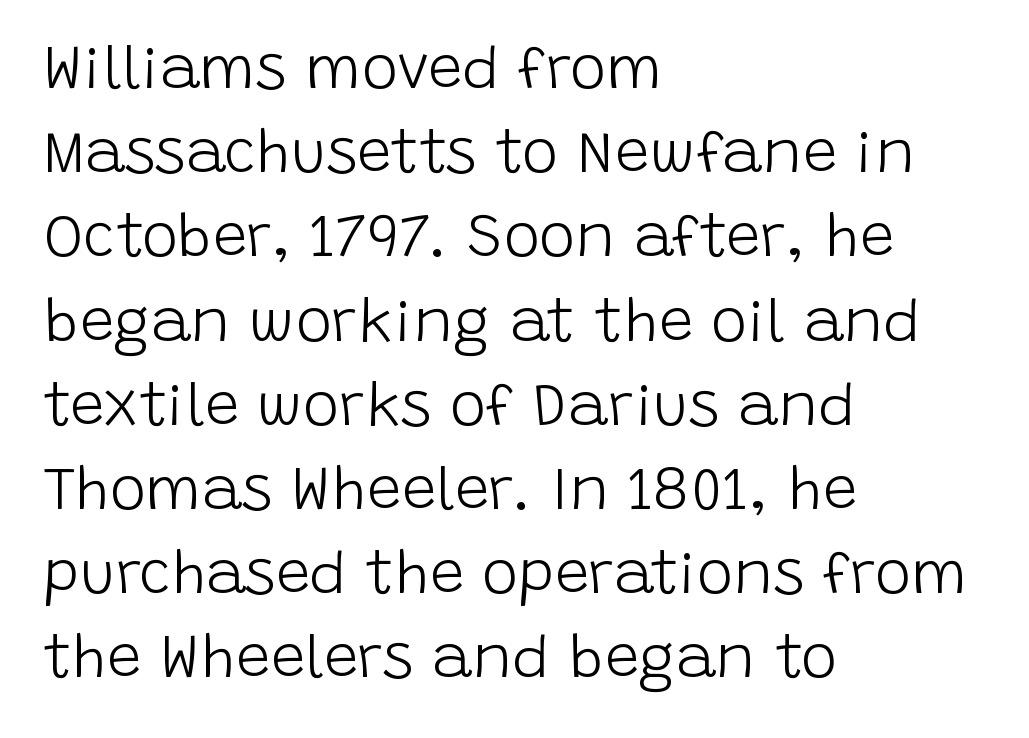
{"serif": "no", "italic": "no", "bold": "no", "weight": "light", "width": "normal", "stroke_contrast": "low", "x_height": "large", "monospaced": "no", "underline": "no", "align": "left", "line_spacing": "normal", "line_spacing_ratio": 1.38, "letter_spacing": "normal", "letter_spacing_em": 0.0, "glyph_px": 61}
